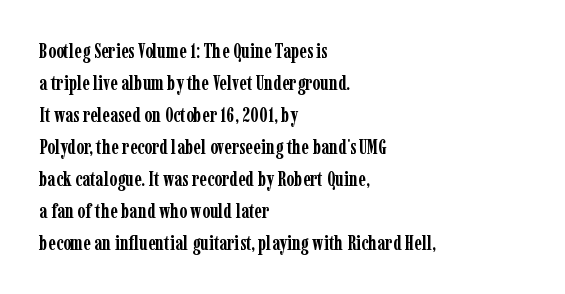
The image shows 20 px bold type, upright; set left-aligned, normal line spacing (1.6x), normal letter spacing, not underlined.
